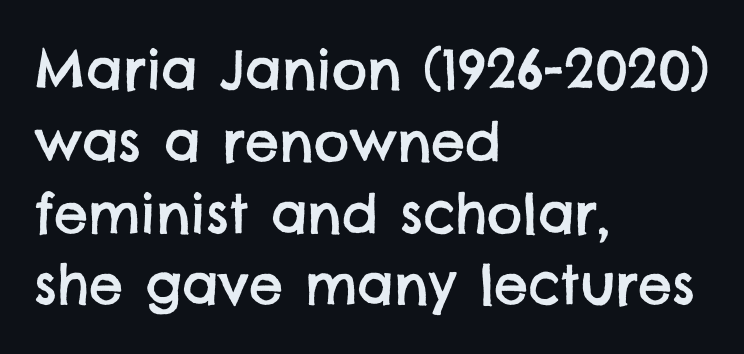
Q: Is the typeface a serif or a sans-serif typeface? A: Sans-serif.
Q: Is the text underlined? A: No.
Q: How is the paragraph aligned? A: Left-aligned.
Q: Is the spacing between letters normal or unusually wide? A: Normal.
Q: Is the spacing between lines tight, normal or loose? A: Normal.
Q: Width (condensed, normal, or wide)? A: Normal.
Q: Stroke contrast? A: Low.
Q: x-height? A: Large.
Q: Monospaced? A: No.
